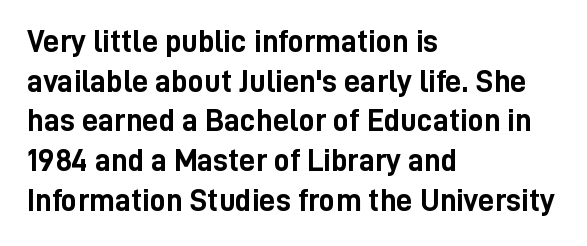
Stroke terminals: plain, sans-serif. Underlining? Definitely not there. Spacing verdict: proportional, widths tailored to each character. Nothing unusual about the tracking: characters are spaced as the font intends.
